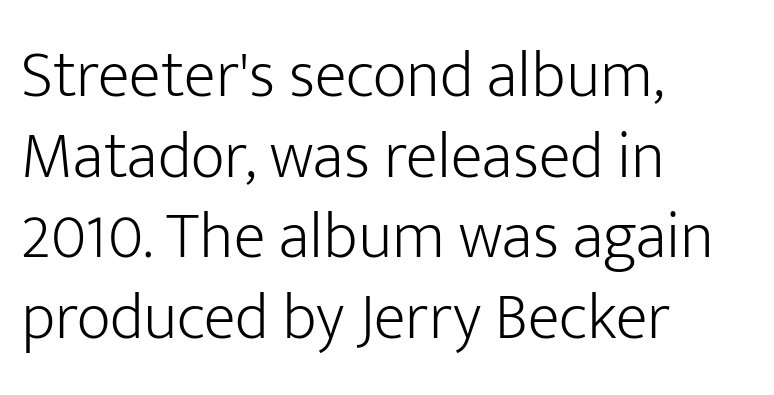
Q: Is the text bold? A: No.
Q: Is the text italic (slanted)? A: No, it is upright.
Q: Is the typeface a serif or a sans-serif typeface? A: Sans-serif.
Q: Is the text underlined? A: No.
Q: How is the paragraph aligned? A: Left-aligned.
Q: Is the spacing between letters normal or unusually wide? A: Normal.
Q: Width (condensed, normal, or wide)? A: Normal.
Q: Stroke contrast? A: Low.
Q: x-height? A: Medium.
Q: Monospaced? A: No.
